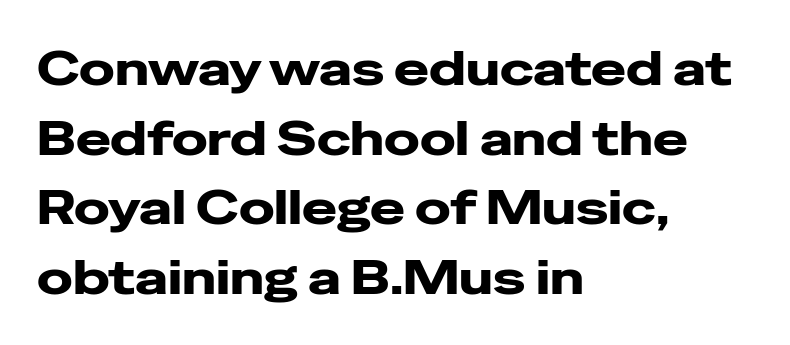
The image shows 47 px wide sans-serif type, upright; set left-aligned, normal line spacing (1.48x), normal letter spacing, not underlined; low stroke contrast and a medium x-height.
